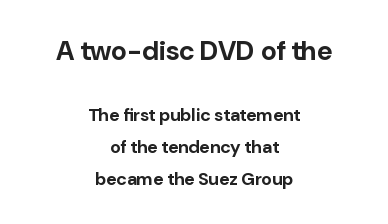
The image shows 27 px bold type, upright; set centered, line spacing 1.78x, normal letter spacing, not underlined; the first (top) block is 1.5x larger.
